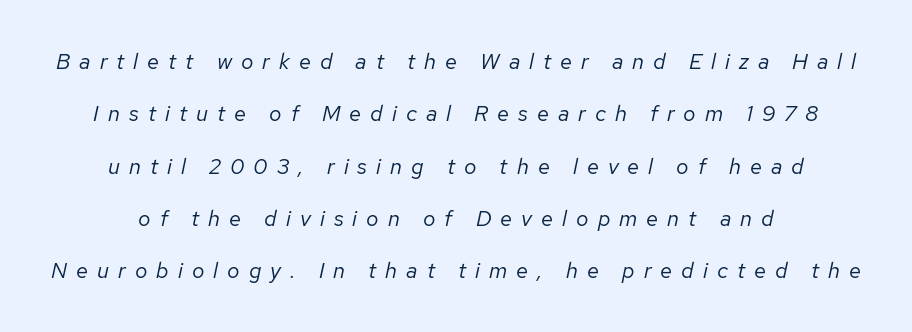
Q: Is the text bold? A: No.
Q: Is the text italic (slanted)? A: Yes, it leans right by about 12 degrees.
Q: Is the text underlined? A: No.
Q: How is the paragraph aligned? A: Centered.
Q: Is the spacing between letters normal or unusually wide? A: Unusually wide.
Q: Is the spacing between lines tight, normal or loose? A: Loose.
